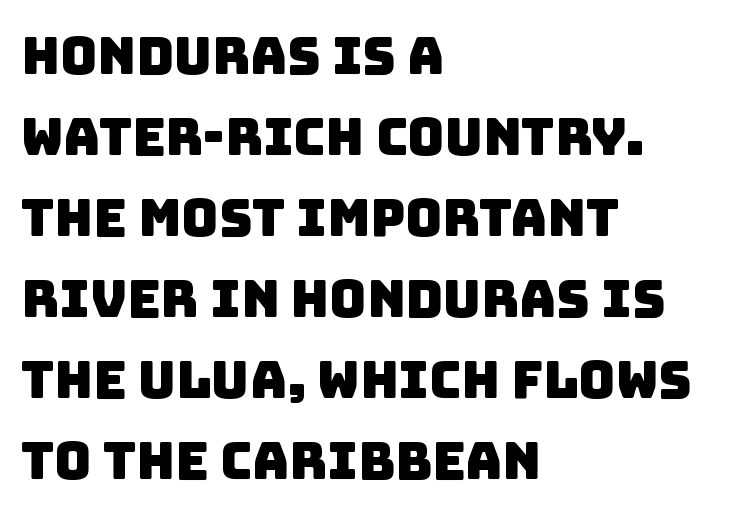
The image shows 51 px sans-serif type; set left-aligned, normal line spacing (1.59x), normal letter spacing, not underlined; low stroke contrast and a large x-height.
